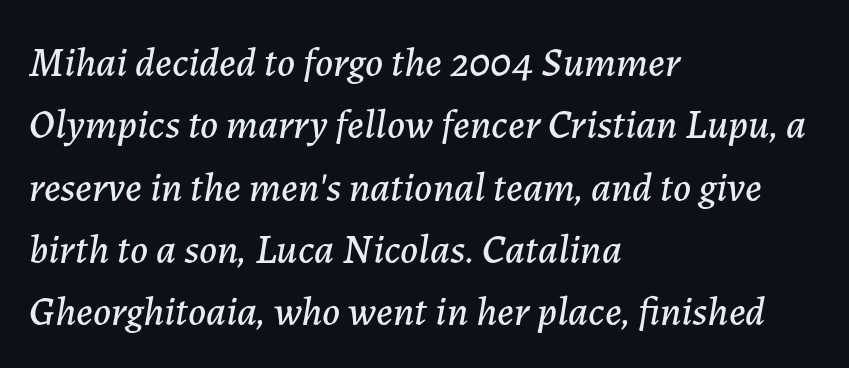
Line spacing here is normal. Which margin do the lines hug? The left one — the right edge is uneven. The foot of each line stays bare and open. Spacing verdict: proportional, widths tailored to each character.
